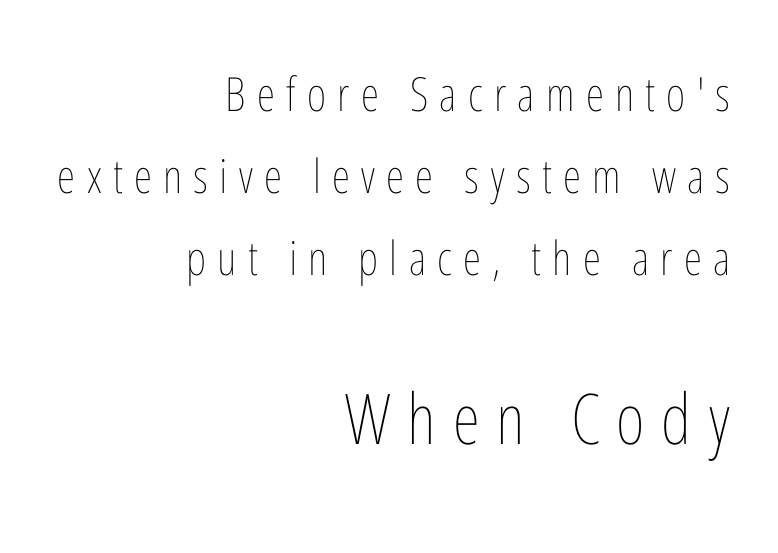
Q: Is the text bold? A: No.
Q: Is the text italic (slanted)? A: No, it is upright.
Q: Is the text underlined? A: No.
Q: How is the paragraph aligned? A: Right-aligned.
Q: Is the spacing between letters normal or unusually wide? A: Unusually wide.
Q: Which block of text is set in a larger size, the first (top) or the second (bottom)? A: The second (bottom) one.
Q: Width (condensed, normal, or wide)? A: Condensed.
Q: Stroke contrast? A: Low.
Q: x-height? A: Medium.
Q: Monospaced? A: No.
